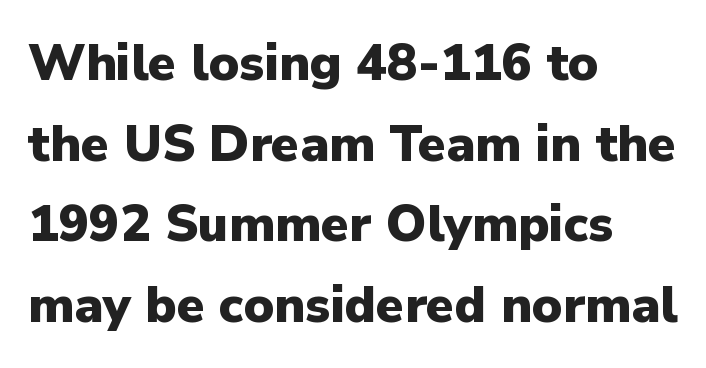
This is sans-serif lettering, the kind often seen on screens and signage. Honestly, the row spacing looks completely unremarkable. Note the varied advance widths — an 'i' is clearly narrower than an 'm'. A typesetter would call this zero additional tracking.
